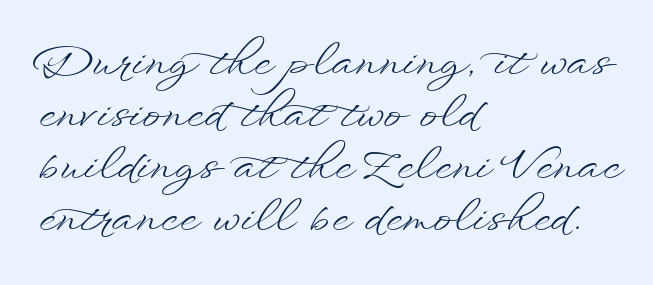
Letters have the restrained weight of plain body copy at most. Tracking here is standard; glyphs follow each other at the usual distance. Varying glyph widths throughout — classic text-font behaviour. Letters rest on an invisible, unmarked baseline. A student would call this left alignment; a typographer would say flush left, rag right.
